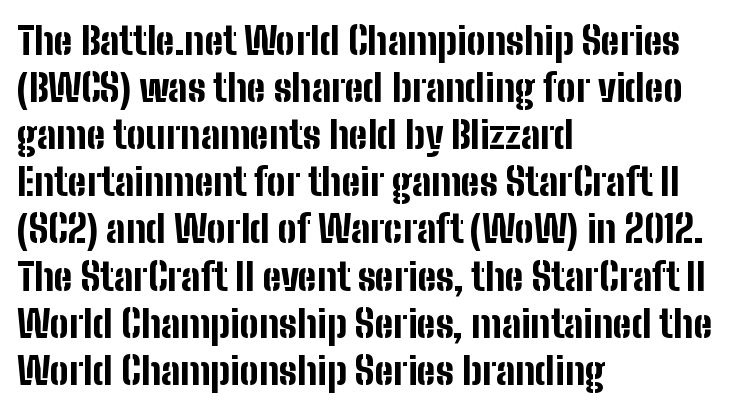
{"serif": "no", "italic": "no", "bold": "yes", "weight": "bold", "width": "condensed", "stroke_contrast": "low", "x_height": "medium", "monospaced": "no", "underline": "no", "align": "left", "line_spacing_ratio": 1.24, "letter_spacing": "normal", "letter_spacing_em": 0.0, "glyph_px": 38}
